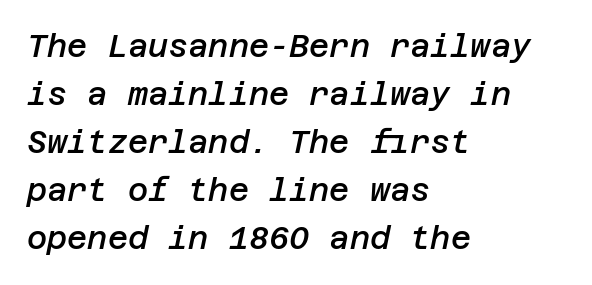
The image shows 31 px semibold type, italic (leaning right); set left-aligned, normal line spacing (1.55x), normal letter spacing, not underlined; low stroke contrast and a large x-height.
